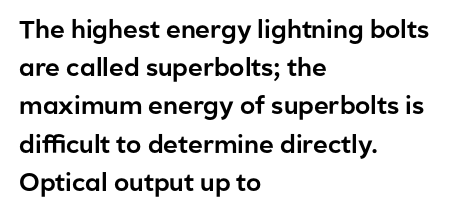
The image shows 25 px text type, upright; set left-aligned, normal line spacing (1.53x), normal letter spacing, not underlined.
